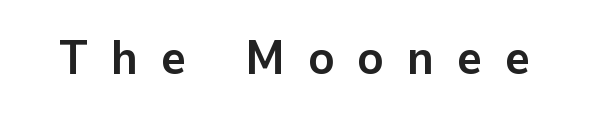
Q: Is the text bold? A: Yes.
Q: Is the text italic (slanted)? A: No, it is upright.
Q: Is the typeface a serif or a sans-serif typeface? A: Sans-serif.
Q: Is the text underlined? A: No.
Q: Is the spacing between letters normal or unusually wide? A: Unusually wide.
Q: Width (condensed, normal, or wide)? A: Normal.
Q: Stroke contrast? A: Low.
Q: x-height? A: Medium.
Q: Monospaced? A: No.
